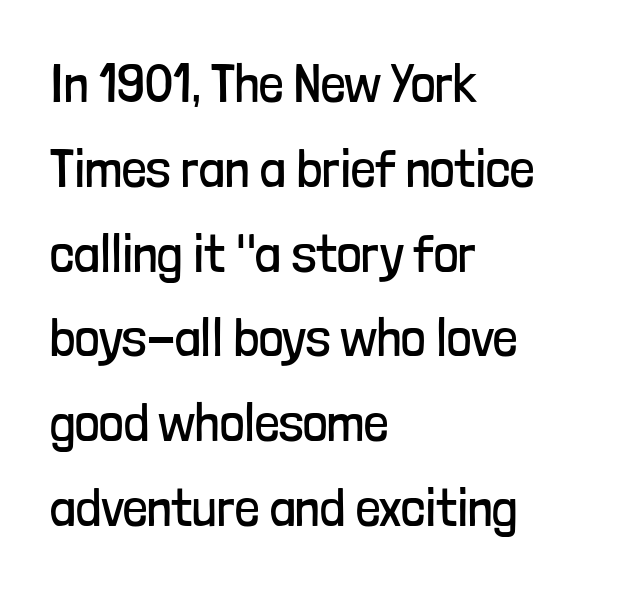
Line beginnings align vertically; line endings do not. Nothing sits at the stroke ends, so this counts as sans-serif. The font is comparable to plain body text, perhaps lighter. The specimen reads as upright at a glance. The words here are not underlined. These lines keep a tight, regular rhythm from letter to letter.
